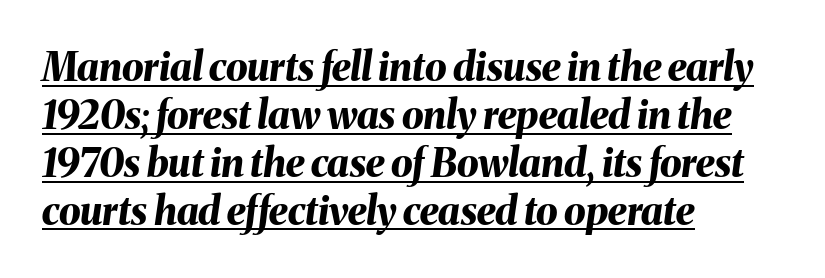
{"italic": "yes", "lean": "right", "slant_degrees": 8, "bold": "yes", "weight": "bold", "width": "normal", "stroke_contrast": "medium", "x_height": "medium", "monospaced": "no", "underline": "yes", "align": "left", "line_spacing_ratio": 1.23, "letter_spacing": "normal", "letter_spacing_em": 0.0, "glyph_px": 39}
